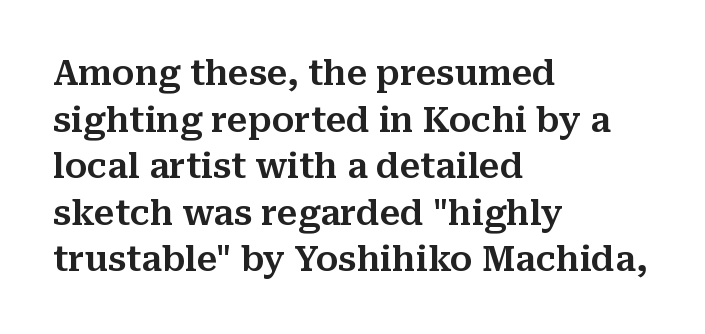
{"serif": "yes", "italic": "no", "width": "normal", "stroke_contrast": "medium", "x_height": "medium", "monospaced": "no", "underline": "no", "align": "left", "line_spacing": "normal", "line_spacing_ratio": 1.37, "letter_spacing": "normal", "letter_spacing_em": 0.0, "glyph_px": 34}
